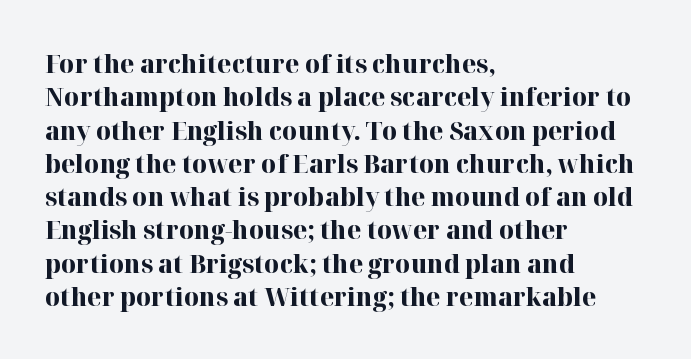
The image shows 26 px bold type, upright; set left-aligned, normal line spacing (1.28x), normal letter spacing, not underlined.
